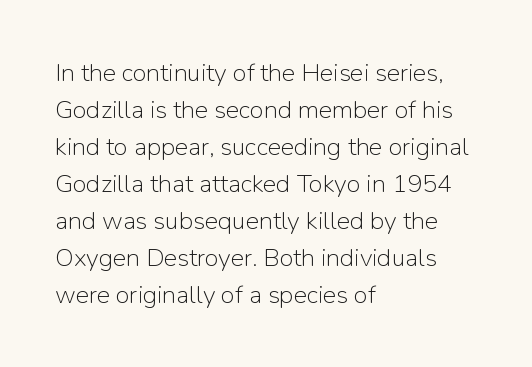
{"italic": "no", "bold": "no", "underline": "no", "align": "left", "line_spacing": "normal", "line_spacing_ratio": 1.48, "letter_spacing": "normal", "letter_spacing_em": 0.0, "glyph_px": 25}
